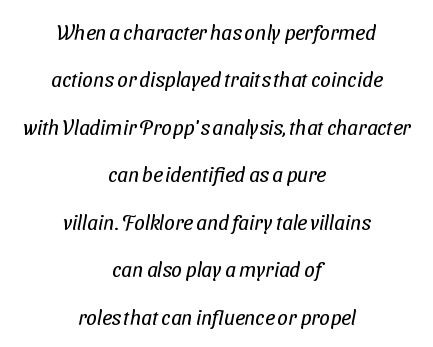
The cut favours lightness, reaching ordinary text weight at its darkest. In CSS terms this would be text-align: center. Has an underline been added? It has not. Students, observe: this is what heavily led, spacious text looks like. Honestly, the letter spacing is just normal — you wouldn't notice it.
